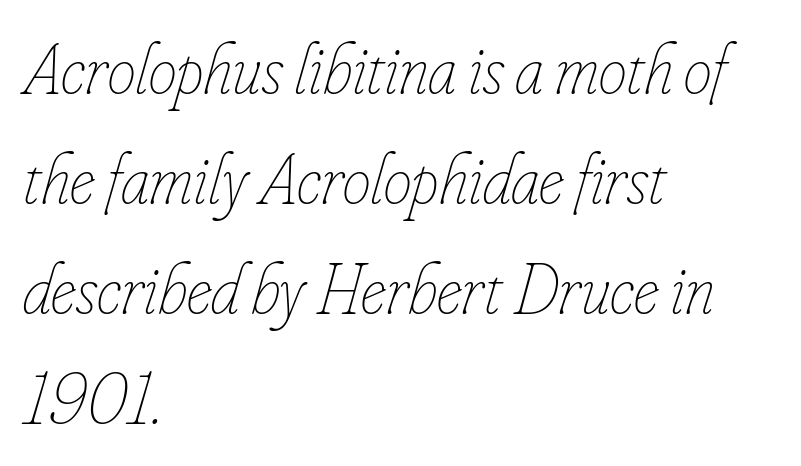
Words float on clear page, feet unadorned. The passage shown is not bold in any degree. Whoever set this chose a conventional vertical rhythm. In CSS terms this would be text-align: left.
